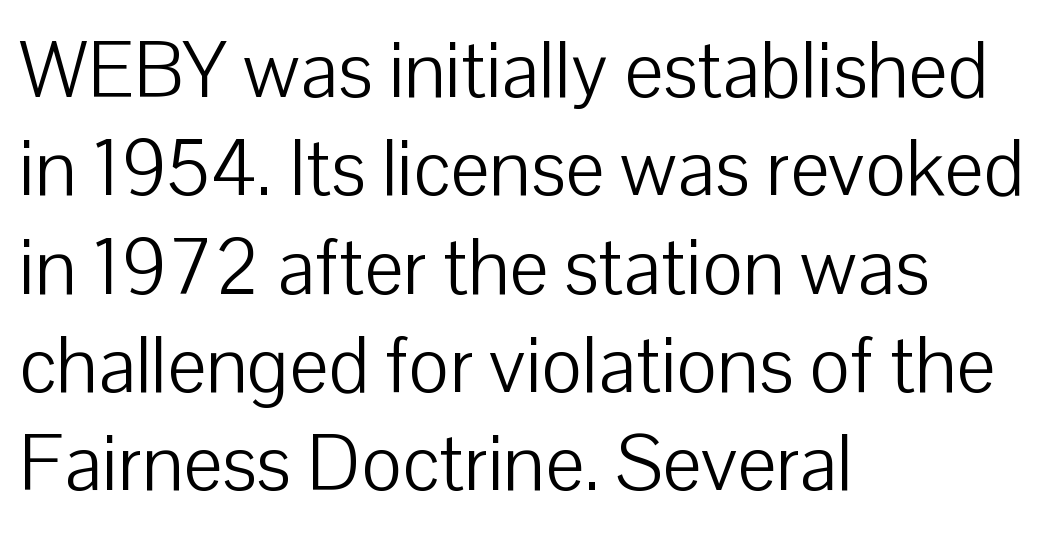
Horizontal bands of white between lines are of average thickness. The letters sit at their default tracking, neither squeezed nor spread. Stroke mass is kept to a normal reading level or below. Every character sits straight up, as roman type does. Proportional: the letters do not fall into vertical columns. The setting favours the left margin, as ordinary paragraphs usually do.
